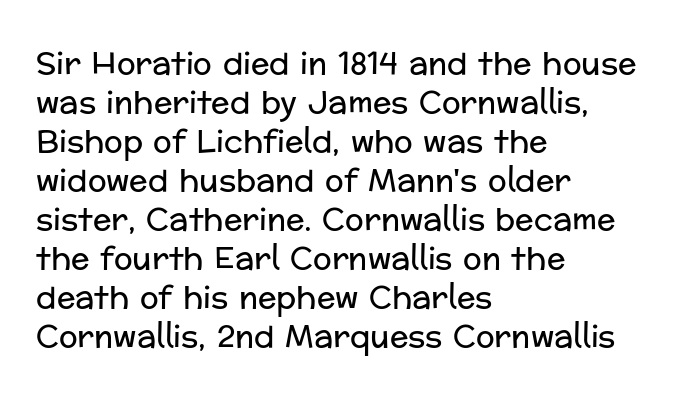
Line beginnings align vertically; line endings do not. The letters look calm and open, with moderate or lighter stems. Words appear dense and cohesive because spacing is normal. The typeface chosen for these lines omits serifs. The specimen omits any rule beneath the text block's lines. The leading is moderate, giving the passage an even texture.
